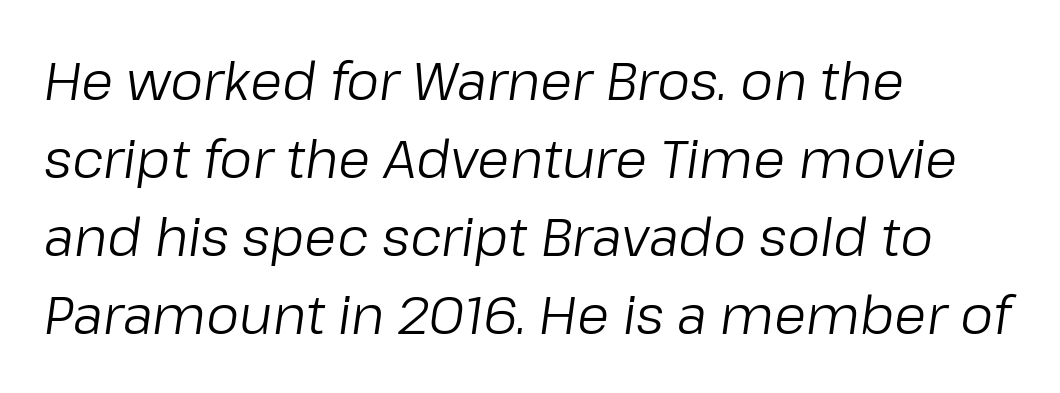
The image shows 52 px regular-weight type, italic (leaning right); set left-aligned, normal line spacing (1.5x), normal letter spacing, not underlined; low stroke contrast and a medium x-height.
